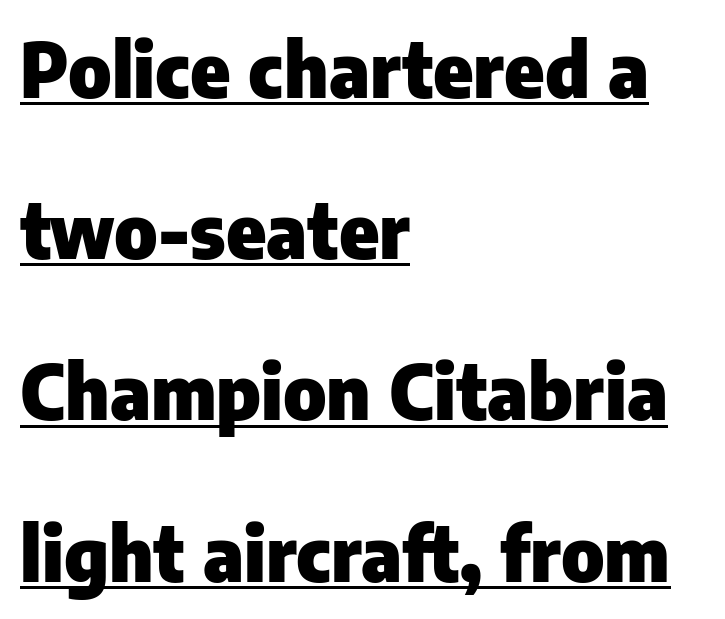
{"serif": "no", "italic": "no", "bold": "yes", "weight": "heavy", "width": "normal", "stroke_contrast": "low", "x_height": "medium", "monospaced": "no", "underline": "yes", "align": "left", "line_spacing": "loose", "line_spacing_ratio": 2.15, "letter_spacing": "normal", "letter_spacing_em": 0.0, "glyph_px": 75}
